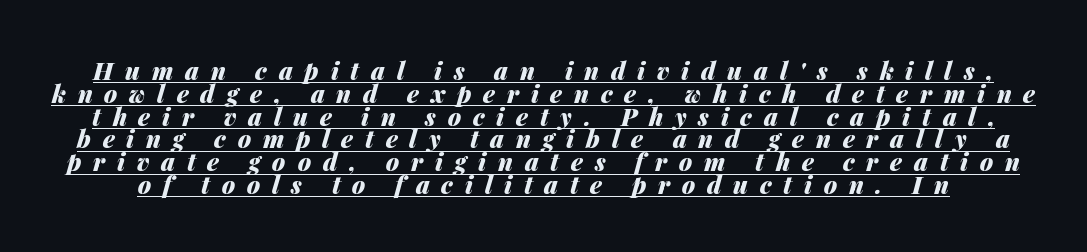
{"italic": "yes", "lean": "right", "slant_degrees": 14, "bold": "yes", "underline": "yes", "line_spacing": "tight", "line_spacing_ratio": 0.95, "letter_spacing": "wide", "letter_spacing_em": 0.49, "glyph_px": 24}
